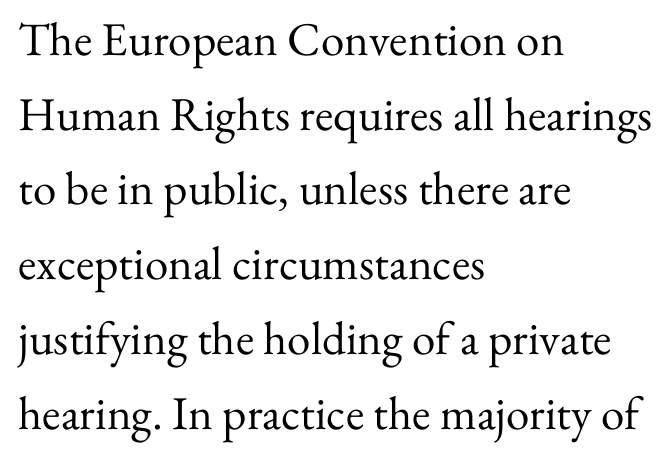
Q: Is the text bold? A: No.
Q: Is the text italic (slanted)? A: No, it is upright.
Q: Is the typeface a serif or a sans-serif typeface? A: Serif.
Q: Is the text underlined? A: No.
Q: How is the paragraph aligned? A: Left-aligned.
Q: Is the spacing between letters normal or unusually wide? A: Normal.
Q: Is the spacing between lines tight, normal or loose? A: Normal.
Q: Width (condensed, normal, or wide)? A: Normal.
Q: Stroke contrast? A: Medium.
Q: x-height? A: Small.
Q: Monospaced? A: No.
